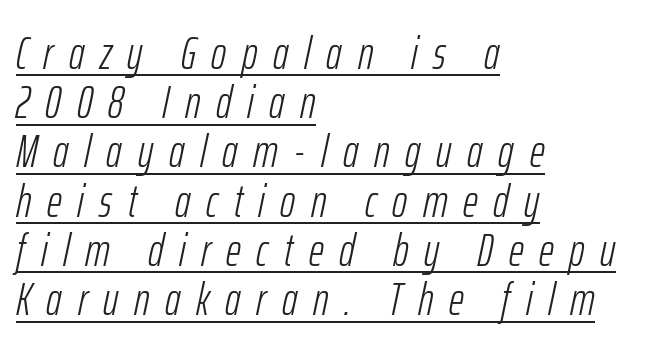
Q: Is the text bold? A: No.
Q: Is the text italic (slanted)? A: Yes, it leans right by about 12 degrees.
Q: Is the text underlined? A: Yes.
Q: How is the paragraph aligned? A: Left-aligned.
Q: Is the spacing between letters normal or unusually wide? A: Unusually wide.
Q: Is the spacing between lines tight, normal or loose? A: Tight.
Q: Width (condensed, normal, or wide)? A: Condensed.
Q: Stroke contrast? A: Low.
Q: x-height? A: Medium.
Q: Monospaced? A: No.
